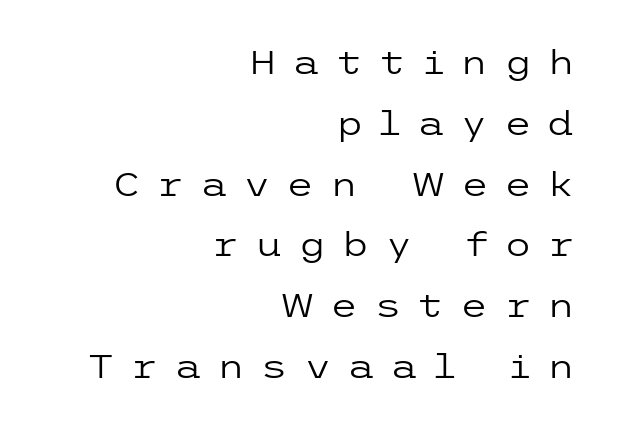
The image shows 32 px regular-weight, wide sans-serif type, upright; set right-aligned, loose line spacing (1.9x), unusually wide letter spacing (+0.48 em), not underlined; low stroke contrast and a medium x-height.
